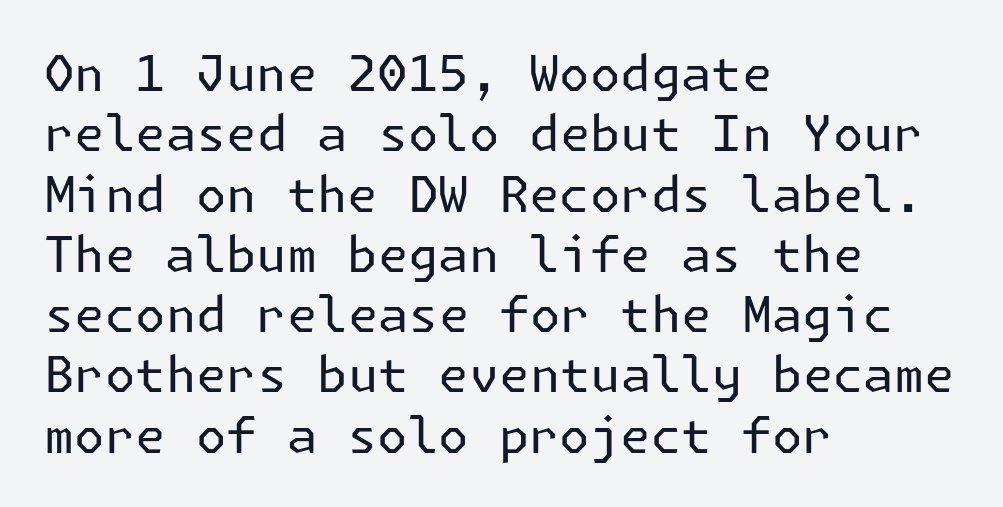
{"serif": "no", "italic": "no", "bold": "no", "weight": "regular", "width": "normal", "stroke_contrast": "low", "x_height": "medium", "underline": "no", "align": "left", "line_spacing_ratio": 1.23, "letter_spacing": "normal", "letter_spacing_em": 0.0, "glyph_px": 49}
